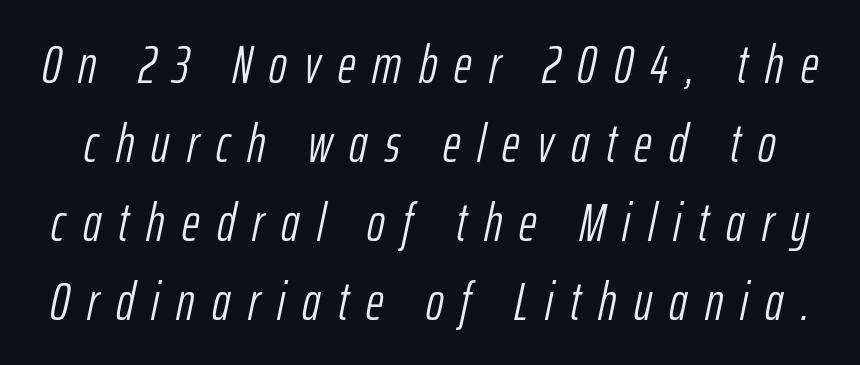
{"italic": "yes", "lean": "right", "slant_degrees": 12, "bold": "no", "weight": "light", "width": "condensed", "stroke_contrast": "low", "x_height": "medium", "monospaced": "no", "underline": "no", "line_spacing": "normal", "line_spacing_ratio": 1.46, "letter_spacing": "wide", "letter_spacing_em": 0.32, "glyph_px": 54}
